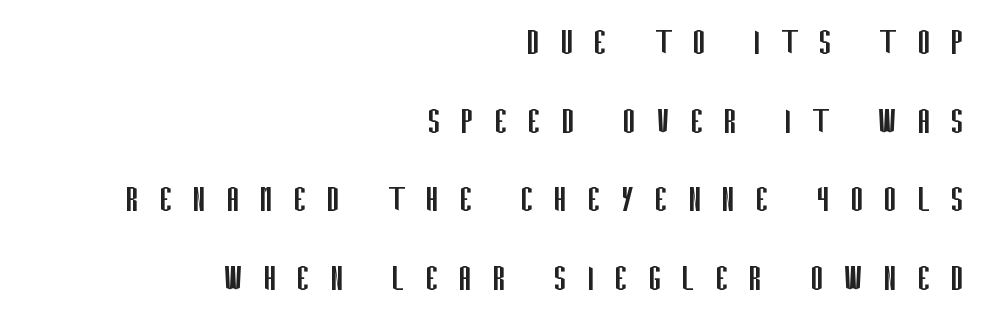
The characters are drawn with everyday or finer stroke widths. Tracking here is generous; glyphs stand well apart from one another. The face used here is proportionally spaced, like ordinary book or web type. Honestly, the rows look like they've been pulled way apart. The typesetter chose a ragged-left arrangement here.
